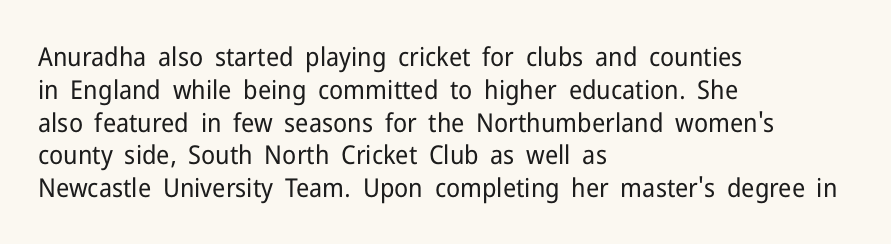
Q: Is the text bold? A: No.
Q: Is the text italic (slanted)? A: No, it is upright.
Q: Is the text underlined? A: No.
Q: How is the paragraph aligned? A: Left-aligned.
Q: Is the spacing between letters normal or unusually wide? A: Normal.
Q: Is the spacing between lines tight, normal or loose? A: Normal.
